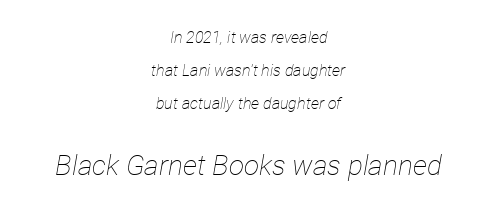
Q: Is the text bold? A: No.
Q: Is the text italic (slanted)? A: Yes, it leans right by about 12 degrees.
Q: Is the text underlined? A: No.
Q: How is the paragraph aligned? A: Centered.
Q: Is the spacing between letters normal or unusually wide? A: Normal.
Q: Is the spacing between lines tight, normal or loose? A: Loose.
Q: Which block of text is set in a larger size, the first (top) or the second (bottom)? A: The second (bottom) one.
Q: Width (condensed, normal, or wide)? A: Condensed.
Q: Stroke contrast? A: Low.
Q: x-height? A: Medium.
Q: Monospaced? A: No.
